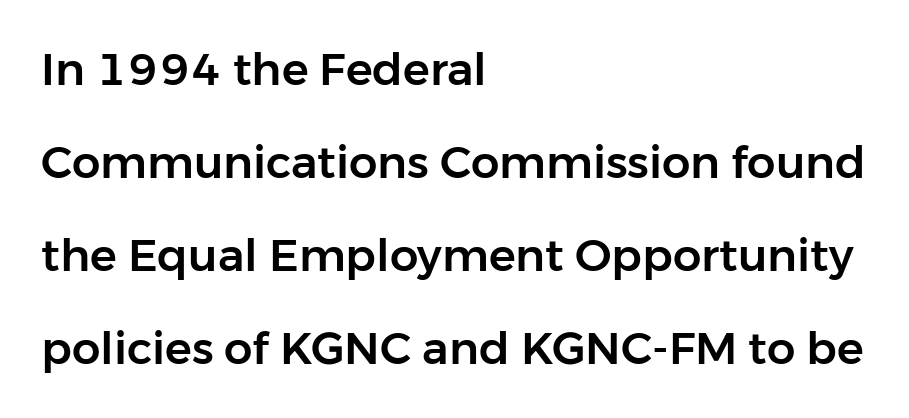
The baseline area is clear. Caption: standard tracking, unaltered. Loosely led — the rows are spread out. The face used here is a sans, in the tradition of grotesques and geometrics. One-word summary of the alignment: left.
